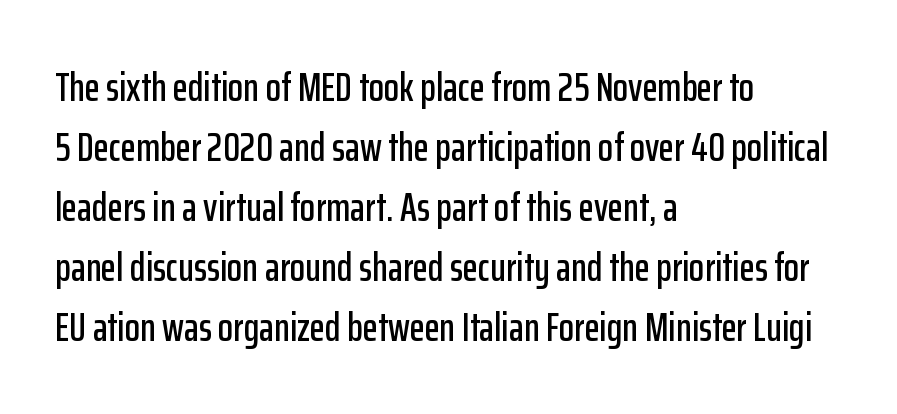
Nothing unusual about the tracking: characters are spaced as the font intends. Does the type have serifs? No, each stem ends abruptly. Horizontal alignment here is leftward, the default for most running prose. This sample uses an upright cut, with every glyph sitting square on the baseline. Anything drawn beneath the words? Only blank space. In terms of leading, this rendering sits right in the middle.
